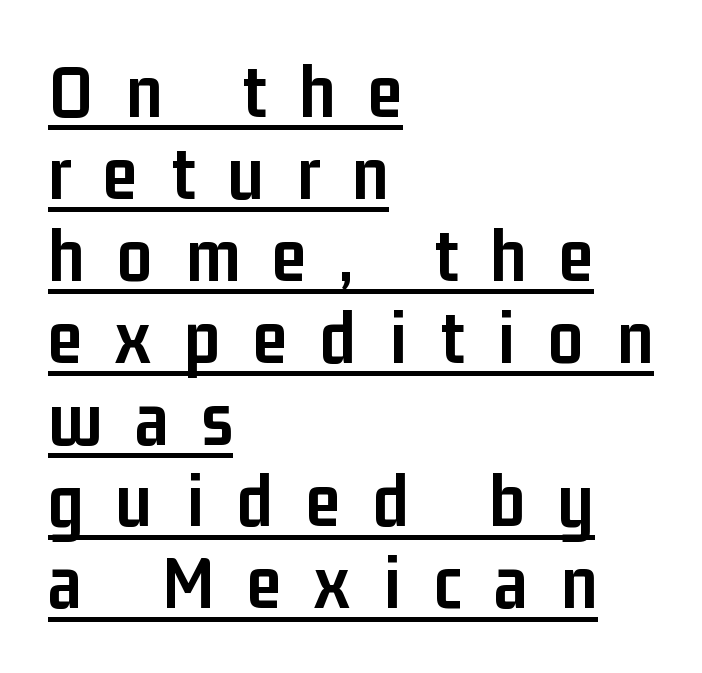
Q: Is the text bold? A: Yes.
Q: Is the text italic (slanted)? A: No, it is upright.
Q: Is the typeface a serif or a sans-serif typeface? A: Sans-serif.
Q: Is the text underlined? A: Yes.
Q: How is the paragraph aligned? A: Left-aligned.
Q: Is the spacing between letters normal or unusually wide? A: Unusually wide.
Q: Is the spacing between lines tight, normal or loose? A: Tight.
Q: Width (condensed, normal, or wide)? A: Condensed.
Q: Stroke contrast? A: Low.
Q: x-height? A: Medium.
Q: Monospaced? A: No.
